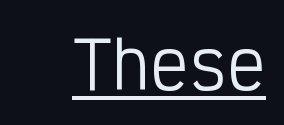
{"serif": "no", "italic": "no", "bold": "no", "weight": "regular", "width": "condensed", "stroke_contrast": "low", "x_height": "medium", "monospaced": "yes", "underline": "yes", "letter_spacing": "normal", "letter_spacing_em": 0.0, "glyph_px": 64}
